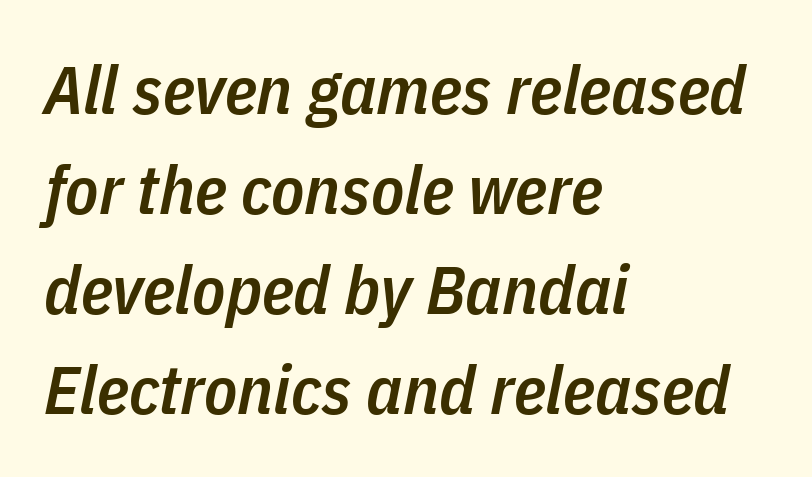
Q: Is the text bold? A: Semi-bold.
Q: Is the text italic (slanted)? A: Yes, it leans right by about 11 degrees.
Q: Is the text underlined? A: No.
Q: How is the paragraph aligned? A: Left-aligned.
Q: Is the spacing between letters normal or unusually wide? A: Normal.
Q: Is the spacing between lines tight, normal or loose? A: Normal.
Q: Width (condensed, normal, or wide)? A: Condensed.
Q: Stroke contrast? A: Low.
Q: x-height? A: Medium.
Q: Monospaced? A: No.
